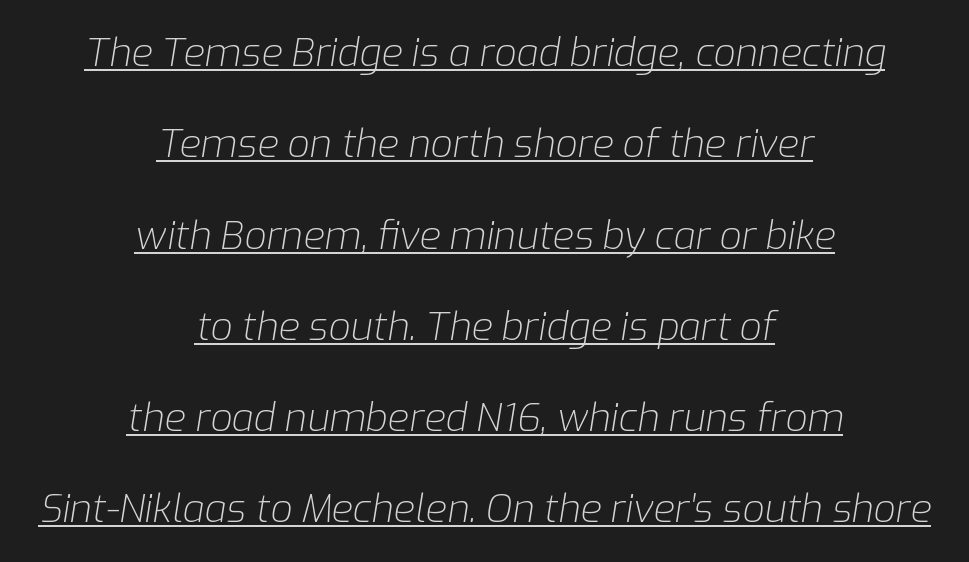
Q: Is the text bold? A: No.
Q: Is the text italic (slanted)? A: Yes, it leans right by about 9 degrees.
Q: Is the text underlined? A: Yes.
Q: How is the paragraph aligned? A: Centered.
Q: Is the spacing between letters normal or unusually wide? A: Normal.
Q: Is the spacing between lines tight, normal or loose? A: Loose.
Q: Width (condensed, normal, or wide)? A: Normal.
Q: Stroke contrast? A: Low.
Q: x-height? A: Medium.
Q: Monospaced? A: No.
